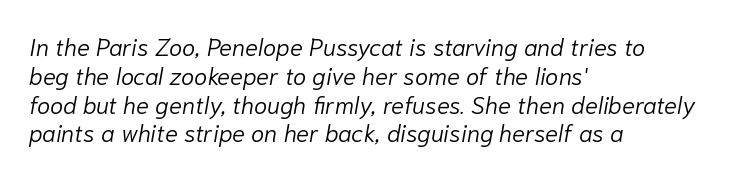
Horizontal alignment here is leftward, the default for most running prose. Tracking here is standard; glyphs follow each other at the usual distance. The passage shown is not underscored anywhere. Counters stay open thanks to moderate or lighter strokes. A typesetter would mark this as italic.
